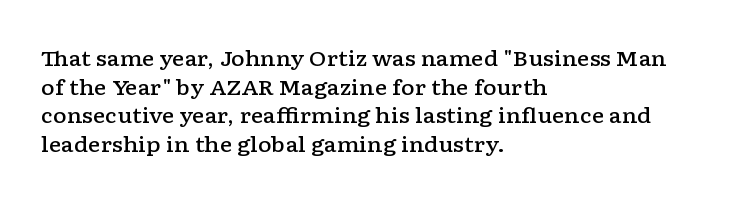
The image shows 21 px text type, upright; set left-aligned, normal line spacing (1.36x), normal letter spacing, not underlined.
